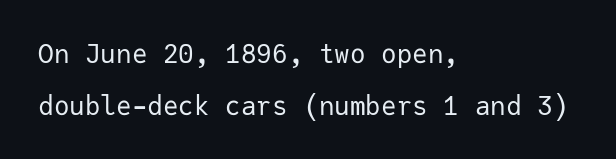
No word sits above an underline. Is the type heavy? It reads as light-to-regular instead. Words appear dense and cohesive because spacing is normal. Baseline-to-baseline distance is far greater than the letter height. No italicization has been applied; the sample stays upright. All the whitespace from short lines collects on the right.
